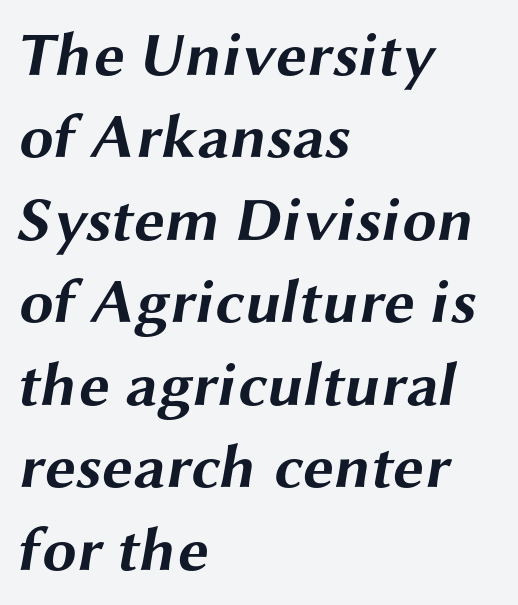
Q: Is the text bold? A: Yes.
Q: Is the typeface a serif or a sans-serif typeface? A: Sans-serif.
Q: Is the text underlined? A: No.
Q: How is the paragraph aligned? A: Left-aligned.
Q: Is the spacing between letters normal or unusually wide? A: Normal.
Q: Is the spacing between lines tight, normal or loose? A: Normal.
Q: Width (condensed, normal, or wide)? A: Wide.
Q: Stroke contrast? A: Medium.
Q: x-height? A: Medium.
Q: Monospaced? A: No.
